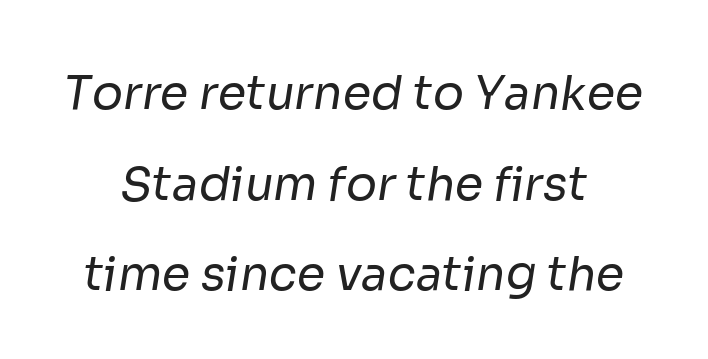
Note: no serifs on the glyphs. The rendering uses natural spacing where letterforms have individual widths. Bold? No — there's no thickening of the strokes. The type is set solid horizontally, with unmodified tracking. A typesetter would call this leading open, well beyond the default. Letters rest on an invisible, unmarked baseline.
